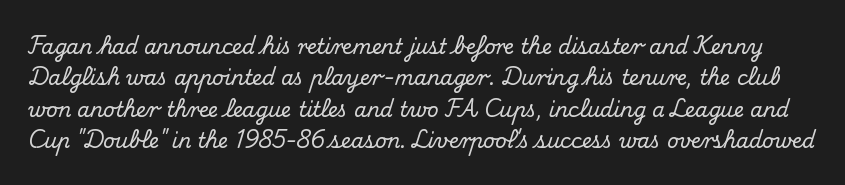
Glance below the letters and you will spot only blank space. Each new line begins a customary step beneath the previous one. Compared with typical body copy, the letter spacing here is the same.
